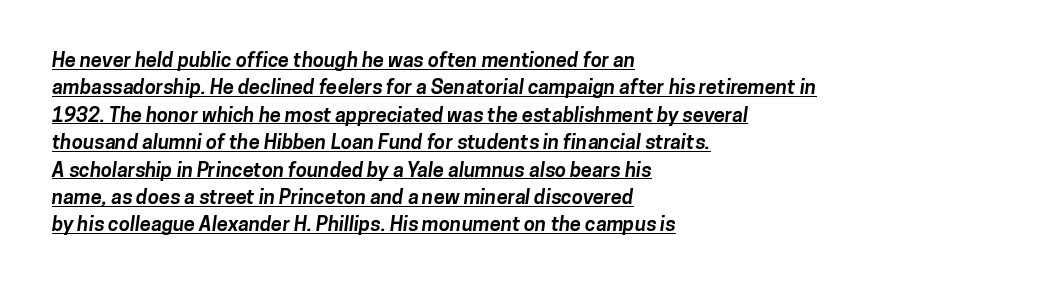
The image shows 20 px bold type; set left-aligned, normal line spacing (1.37x), normal letter spacing, underlined.
